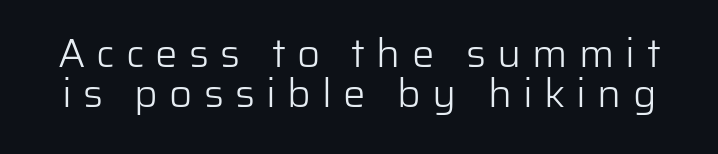
The image shows 40 px light sans-serif type, upright; set tight line spacing (1.0x), unusually wide letter spacing (+0.28 em), not underlined; low stroke contrast and a medium x-height.
